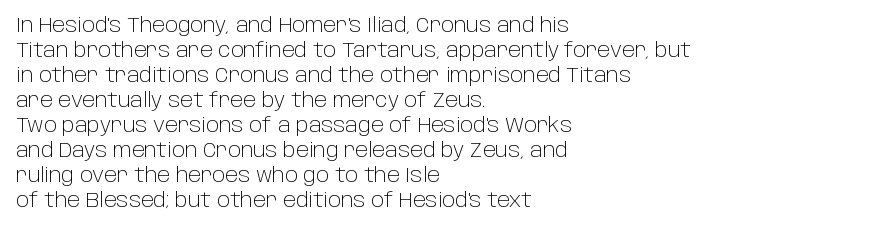
{"italic": "no", "bold": "no", "underline": "no", "align": "left", "line_spacing": "normal", "line_spacing_ratio": 1.25, "letter_spacing": "normal", "letter_spacing_em": 0.0, "glyph_px": 20}
